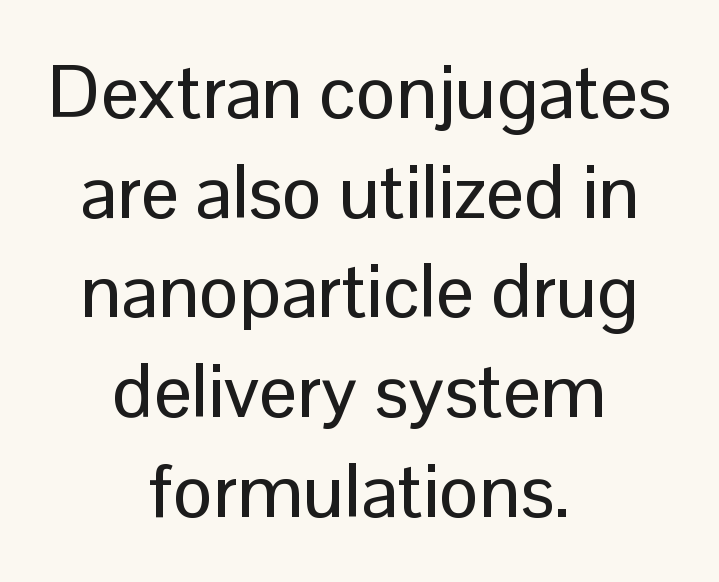
The image shows 75 px sans-serif type, upright; set centered, normal line spacing (1.33x), normal letter spacing, not underlined; low stroke contrast and a medium x-height.
